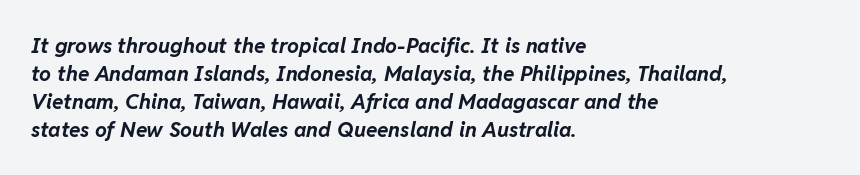
Q: Is the text bold? A: Yes.
Q: Is the text italic (slanted)? A: Yes, it leans right by about 11 degrees.
Q: Is the text underlined? A: No.
Q: How is the paragraph aligned? A: Left-aligned.
Q: Is the spacing between letters normal or unusually wide? A: Normal.
Q: Is the spacing between lines tight, normal or loose? A: Normal.
